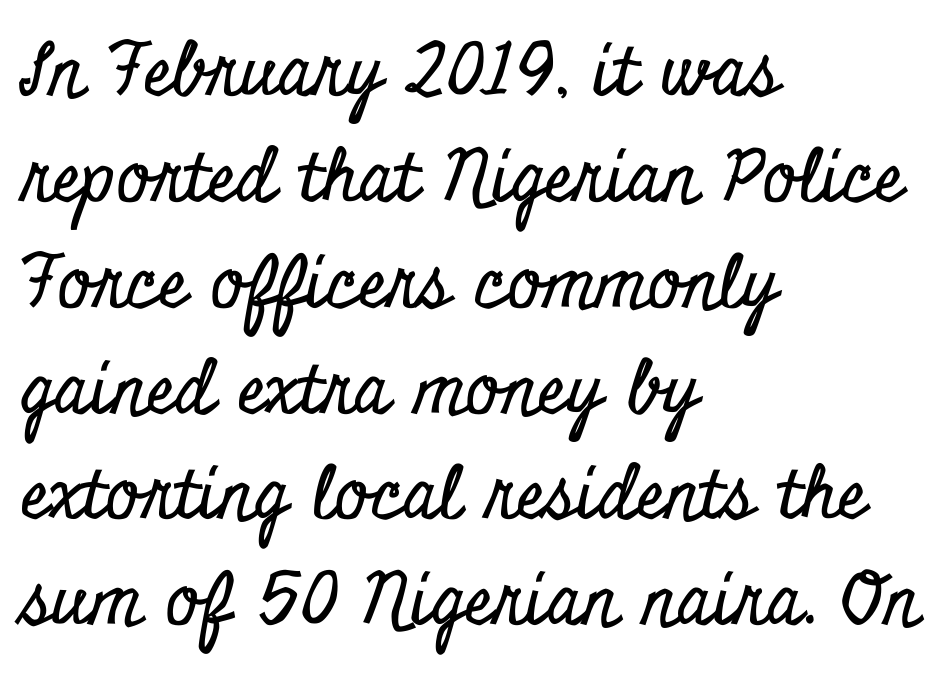
Is the block centered? No — it sits flush against the left margin. Tracking value appears to be zero — textbook default spacing. A typesetter would label this face a serif. Character widths vary here, with narrow letters taking less room than wide ones. Leading: standard.
